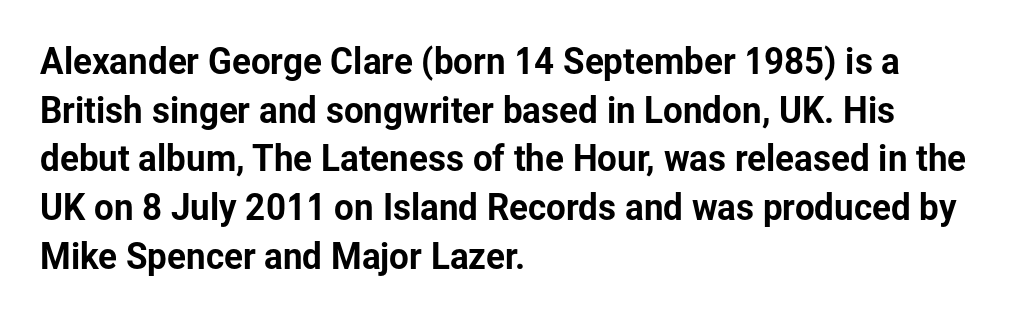
{"serif": "no", "italic": "no", "width": "normal", "stroke_contrast": "low", "x_height": "medium", "monospaced": "no", "underline": "no", "align": "left", "line_spacing": "normal", "line_spacing_ratio": 1.39, "letter_spacing": "normal", "letter_spacing_em": 0.0, "glyph_px": 35}
